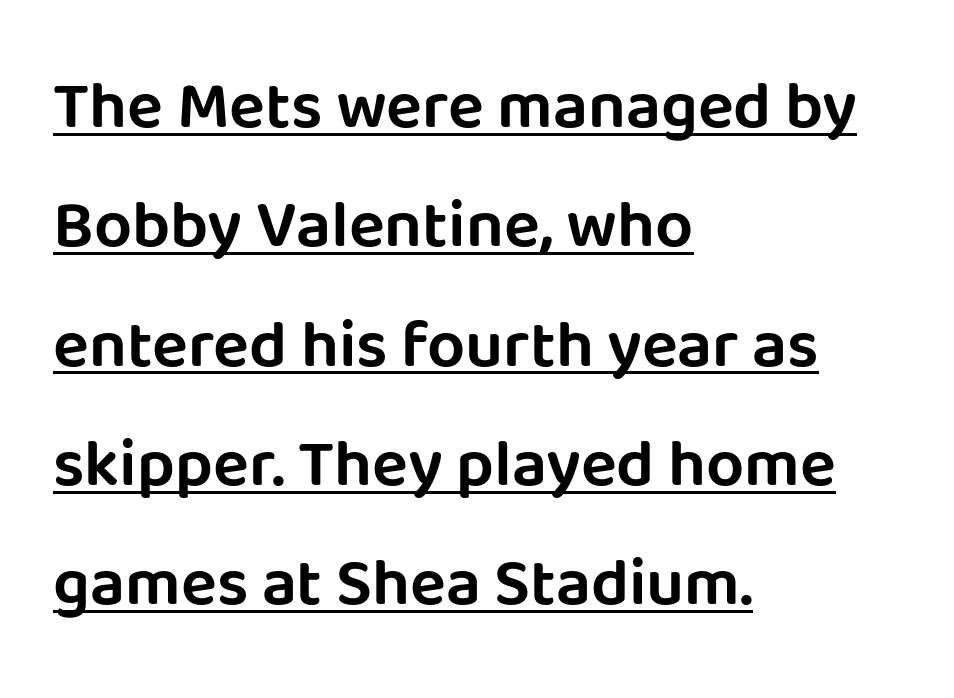
{"serif": "no", "italic": "no", "width": "normal", "stroke_contrast": "low", "x_height": "large", "monospaced": "no", "underline": "yes", "align": "left", "line_spacing_ratio": 1.78, "letter_spacing": "normal", "letter_spacing_em": 0.0, "glyph_px": 67}
